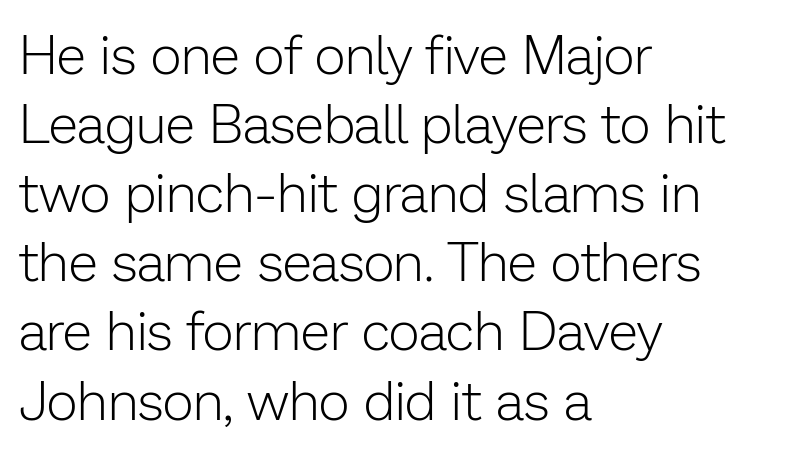
Q: Is the text bold? A: No.
Q: Is the text italic (slanted)? A: No, it is upright.
Q: Is the typeface a serif or a sans-serif typeface? A: Sans-serif.
Q: Is the text underlined? A: No.
Q: How is the paragraph aligned? A: Left-aligned.
Q: Is the spacing between letters normal or unusually wide? A: Normal.
Q: Is the spacing between lines tight, normal or loose? A: Normal.
Q: Width (condensed, normal, or wide)? A: Normal.
Q: Stroke contrast? A: Low.
Q: x-height? A: Medium.
Q: Monospaced? A: No.
